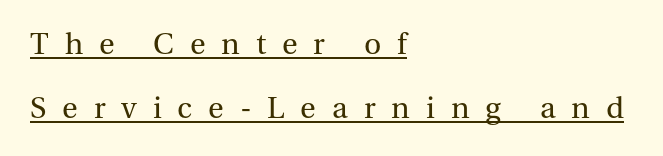
Each line starts at the same left margin while the right side varies. The line texture is sparse and dotted thanks to wide tracking. Each stroke keeps to a modest, everyday thickness or less. This sample has the flowing, uneven cadence of proportional lettering.
